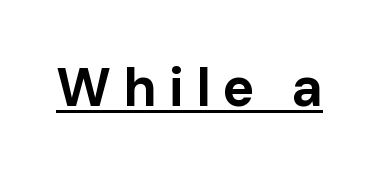
The image shows 54 px bold sans-serif type, upright; set unusually wide letter spacing (+0.22 em), underlined; low stroke contrast and a medium x-height.
